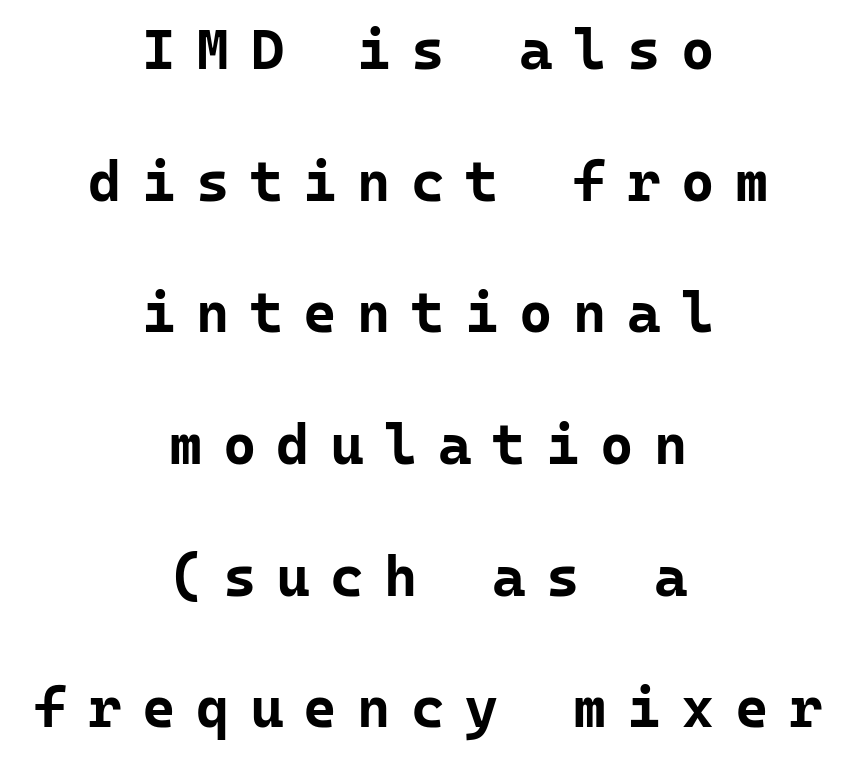
The image shows 57 px bold sans-serif type, upright, monospaced; set centered, loose line spacing (2.31x), unusually wide letter spacing (+0.36 em), not underlined; low stroke contrast and a medium x-height.
